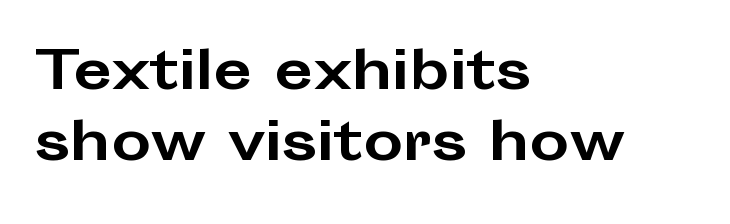
Q: Is the text bold? A: Yes.
Q: Is the text italic (slanted)? A: No, it is upright.
Q: Is the typeface a serif or a sans-serif typeface? A: Sans-serif.
Q: Is the text underlined? A: No.
Q: How is the paragraph aligned? A: Left-aligned.
Q: Is the spacing between letters normal or unusually wide? A: Normal.
Q: Is the spacing between lines tight, normal or loose? A: Normal.
Q: Width (condensed, normal, or wide)? A: Wide.
Q: Stroke contrast? A: Low.
Q: x-height? A: Medium.
Q: Monospaced? A: No.
